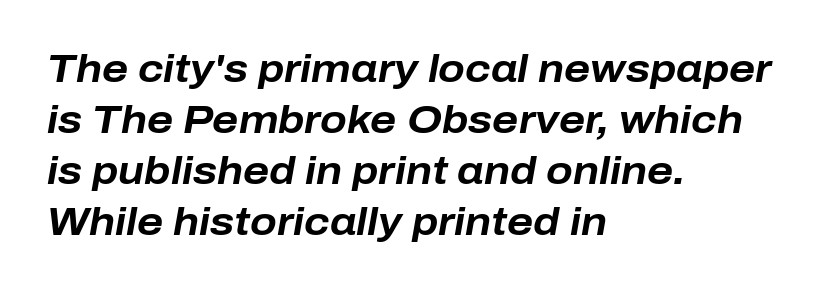
{"italic": "yes", "lean": "right", "slant_degrees": 10, "bold": "yes", "weight": "bold", "width": "normal", "stroke_contrast": "low", "x_height": "medium", "monospaced": "no", "underline": "no", "align": "left", "line_spacing": "normal", "line_spacing_ratio": 1.31, "letter_spacing": "normal", "letter_spacing_em": 0.0, "glyph_px": 39}
